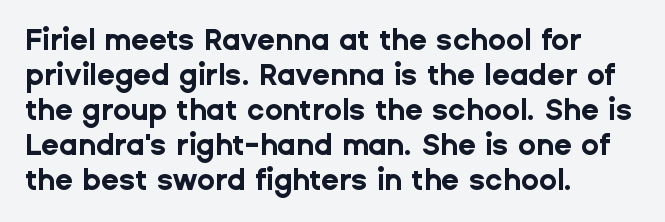
{"serif": "no", "italic": "no", "bold": "yes", "weight": "bold", "width": "normal", "stroke_contrast": "low", "x_height": "medium", "monospaced": "no", "underline": "no", "align": "left", "line_spacing_ratio": 1.21, "letter_spacing": "normal", "letter_spacing_em": 0.0, "glyph_px": 29}
